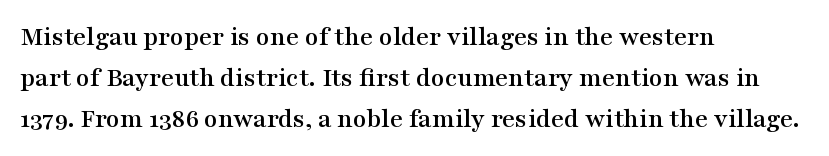
{"serif": "yes", "italic": "no", "width": "wide", "stroke_contrast": "medium", "x_height": "medium", "monospaced": "no", "underline": "no", "align": "left", "line_spacing": "normal", "line_spacing_ratio": 1.46, "letter_spacing": "normal", "letter_spacing_em": 0.0, "glyph_px": 28}
